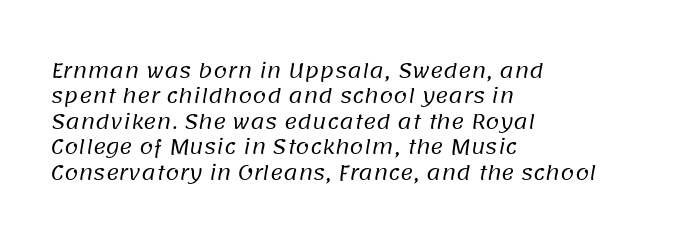
The image shows 20 px text type; set left-aligned, normal line spacing (1.27x), normal letter spacing, not underlined.
